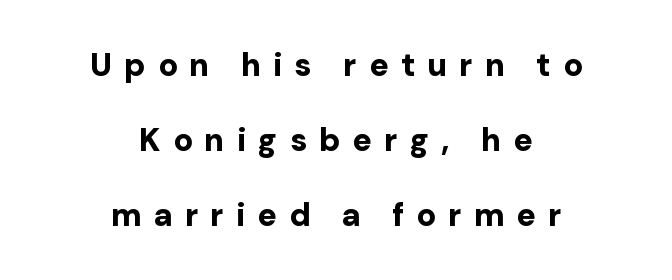
{"serif": "no", "italic": "no", "bold": "yes", "weight": "bold", "width": "normal", "stroke_contrast": "low", "x_height": "medium", "monospaced": "no", "underline": "no", "align": "center", "line_spacing": "loose", "line_spacing_ratio": 2.34, "letter_spacing": "wide", "letter_spacing_em": 0.38, "glyph_px": 32}
